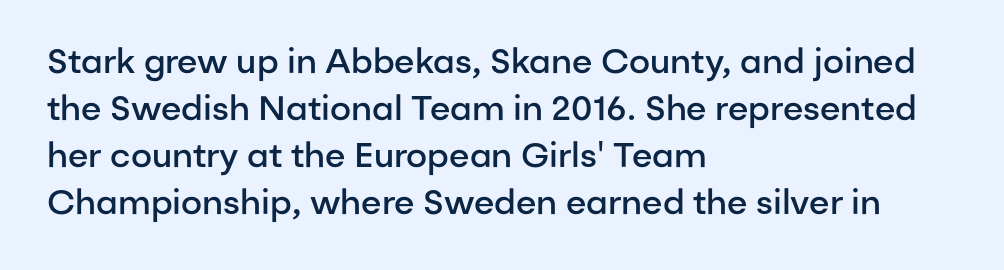
The image shows 34 px semibold sans-serif type, upright; set left-aligned, normal line spacing (1.38x), normal letter spacing, not underlined; low stroke contrast and a medium x-height.
